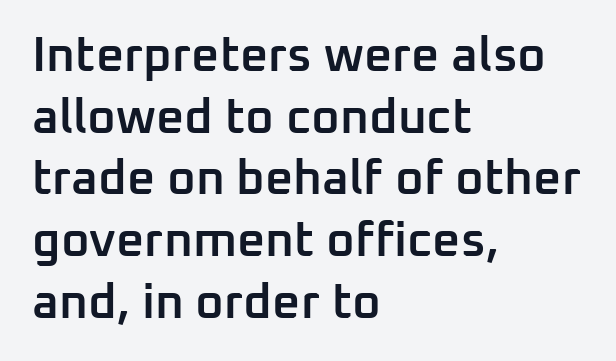
Q: Is the text bold? A: Semi-bold.
Q: Is the text italic (slanted)? A: No, it is upright.
Q: Is the typeface a serif or a sans-serif typeface? A: Sans-serif.
Q: Is the text underlined? A: No.
Q: How is the paragraph aligned? A: Left-aligned.
Q: Is the spacing between letters normal or unusually wide? A: Normal.
Q: Is the spacing between lines tight, normal or loose? A: Normal.
Q: Width (condensed, normal, or wide)? A: Normal.
Q: Stroke contrast? A: Low.
Q: x-height? A: Medium.
Q: Monospaced? A: No.
